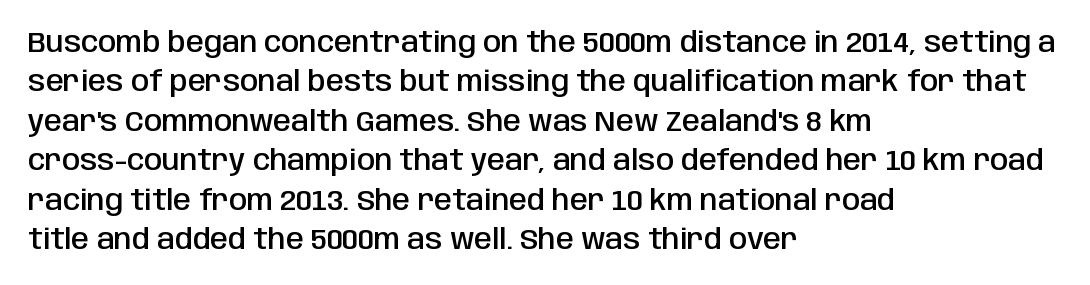
{"serif": "no", "italic": "no", "bold": "semi", "weight": "semibold", "width": "condensed", "stroke_contrast": "low", "x_height": "large", "monospaced": "no", "underline": "no", "align": "left", "line_spacing": "normal", "line_spacing_ratio": 1.36, "letter_spacing": "normal", "letter_spacing_em": 0.0, "glyph_px": 29}
